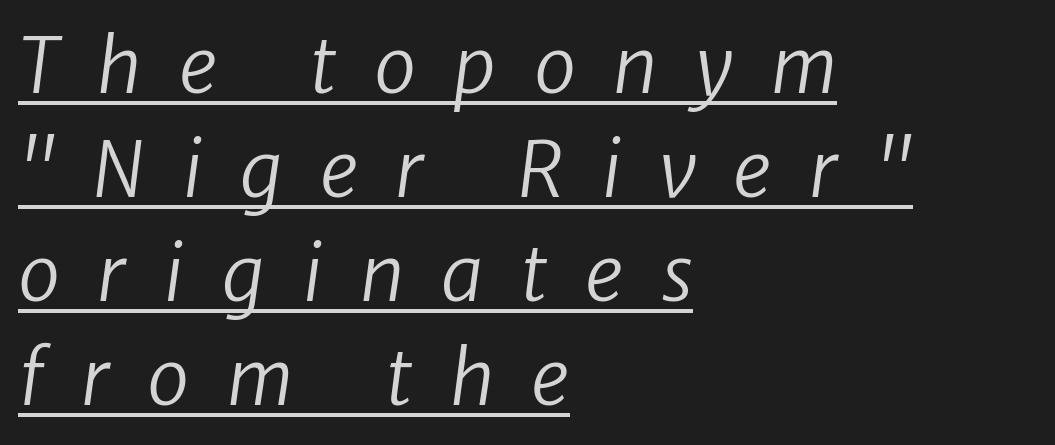
Notice how the passage keeps a crisp vertical edge on the left only. A continuous stroke trails under the words, as in a hyperlink. The cut favours lightness, reaching ordinary text weight at its darkest. A typesetter would call this heavily tracked-out type. The block of text has a typical density, with ordinary space between rows. Unlike a traditional serif, this face leaves its strokes unadorned.
